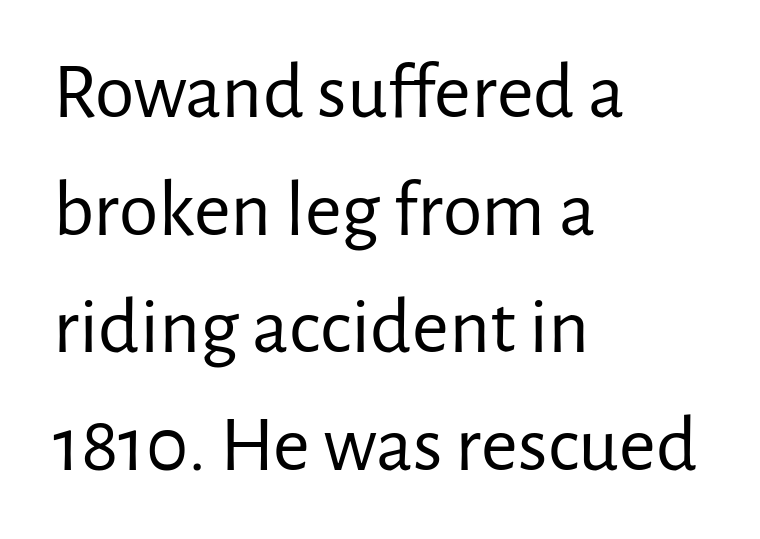
Check the space under the baseline: it is left empty. Layout note: lines flush left. What's the leading like? Ordinary, nothing unusual. A quiet, ordinary-to-light weight characterises the typeface.
